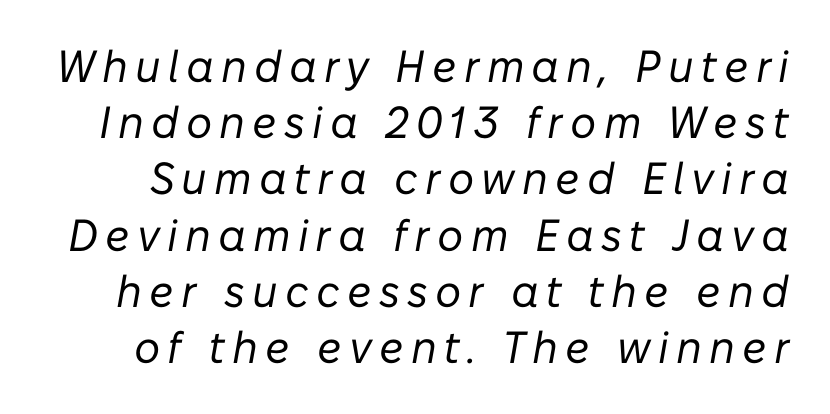
Q: Is the text bold? A: No.
Q: Is the text italic (slanted)? A: Yes, it leans right by about 10 degrees.
Q: Is the text underlined? A: No.
Q: Is the spacing between lines tight, normal or loose? A: Normal.
Q: Width (condensed, normal, or wide)? A: Normal.
Q: Stroke contrast? A: Low.
Q: x-height? A: Medium.
Q: Monospaced? A: No.
